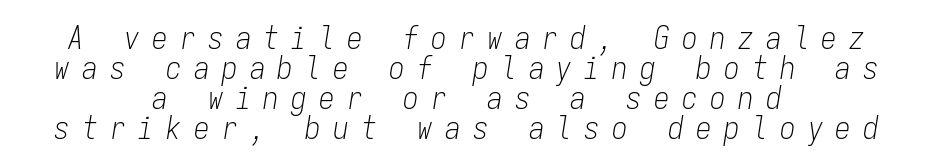
{"italic": "yes", "lean": "right", "slant_degrees": 9, "bold": "no", "weight": "light", "width": "condensed", "stroke_contrast": "low", "x_height": "medium", "monospaced": "yes", "underline": "no", "align": "center", "line_spacing": "tight", "line_spacing_ratio": 0.97, "letter_spacing": "wide", "letter_spacing_em": 0.4, "glyph_px": 31}
